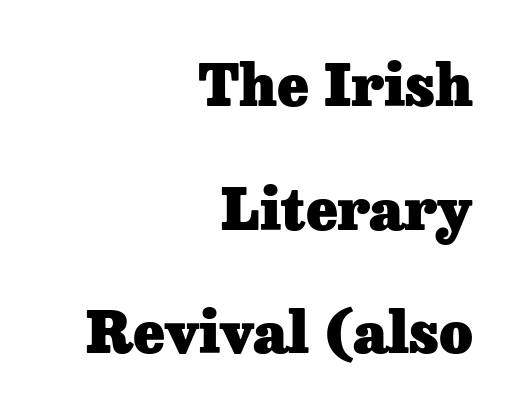
The image shows 58 px heavy serif type, upright; set right-aligned, loose line spacing (2.13x), normal letter spacing, not underlined; low stroke contrast and a medium x-height.
